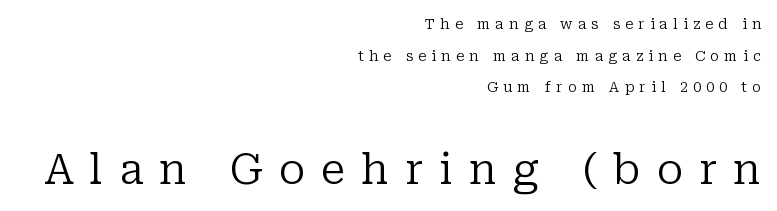
One glance says open: line gaps are wider than usual. Plain, unruled lines of type. The type is letterspaced generously, with wide tracking. Proportional: the letters do not fall into vertical columns. Nothing heavy about these letters — not bold at all.
